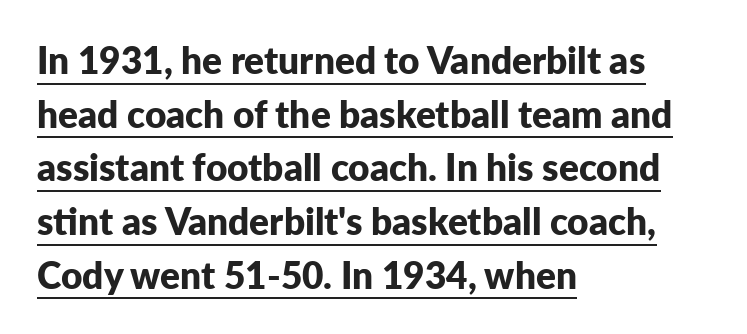
Q: Is the text bold? A: Yes.
Q: Is the text italic (slanted)? A: No, it is upright.
Q: Is the typeface a serif or a sans-serif typeface? A: Sans-serif.
Q: Is the text underlined? A: Yes.
Q: How is the paragraph aligned? A: Left-aligned.
Q: Is the spacing between letters normal or unusually wide? A: Normal.
Q: Is the spacing between lines tight, normal or loose? A: Normal.
Q: Width (condensed, normal, or wide)? A: Normal.
Q: Stroke contrast? A: Low.
Q: x-height? A: Medium.
Q: Monospaced? A: No.
